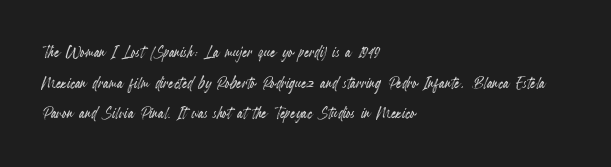
Q: Is the text italic (slanted)? A: Yes.
Q: Is the text underlined? A: No.
Q: How is the paragraph aligned? A: Left-aligned.
Q: Is the spacing between letters normal or unusually wide? A: Normal.
Q: Is the spacing between lines tight, normal or loose? A: Normal.
